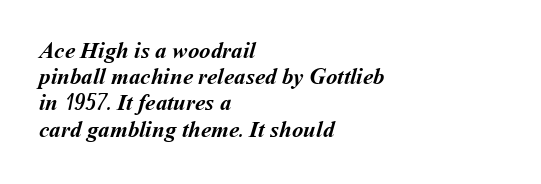
Thick stems and heavy bowls — unmistakably bold. Beneath every word, the page is bare. Is the letter spacing exaggerated? No — it looks like the ordinary default. Vertical spacing — tight. Caption: multi-line text, flush left, ragged right.
